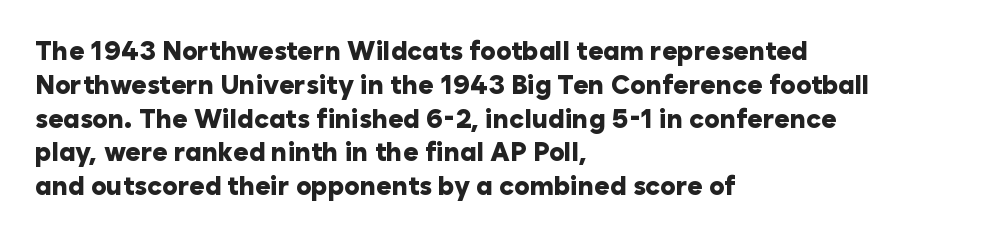
The image shows 26 px bold type, upright; set left-aligned, normal line spacing (1.3x), normal letter spacing, not underlined.
